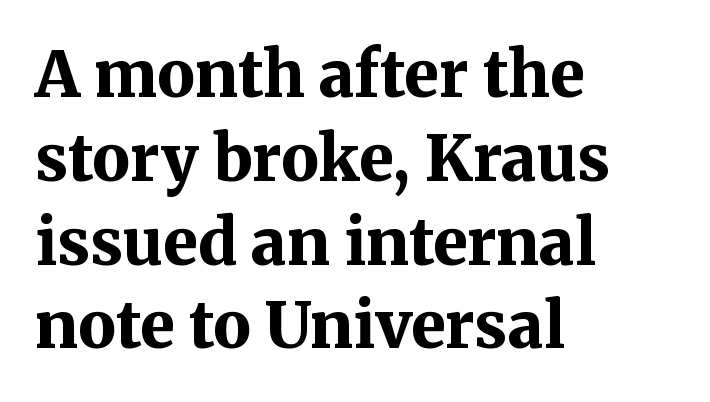
{"serif": "yes", "italic": "no", "bold": "yes", "weight": "bold", "width": "normal", "stroke_contrast": "medium", "x_height": "medium", "monospaced": "no", "underline": "no", "align": "left", "line_spacing": "normal", "line_spacing_ratio": 1.33, "letter_spacing": "normal", "letter_spacing_em": 0.0, "glyph_px": 63}
